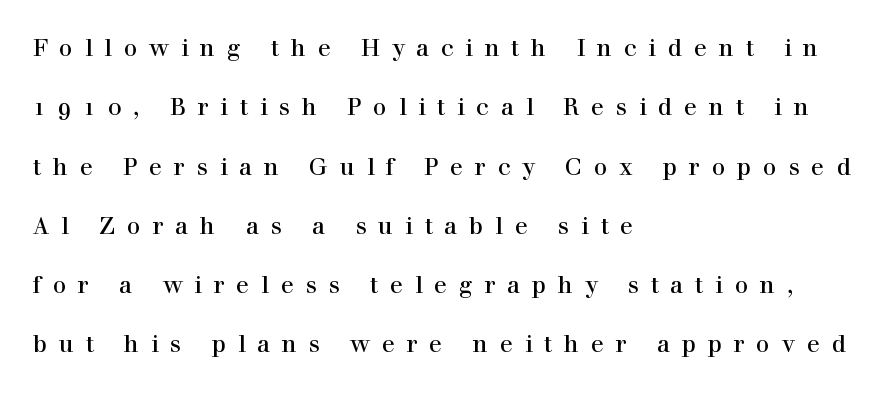
Look at the tracking — it's clearly loosened, letters drifting apart. The lines in this sample share a left origin and differ only in where they stop. A clean baseline with only descenders dipping below it. It's the straight-up-and-down kind of type. The vertical gap from one line to the next is large.
